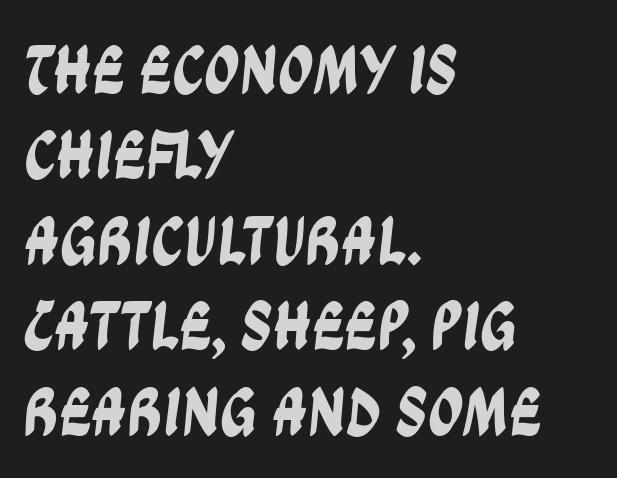
Q: Is the typeface a serif or a sans-serif typeface? A: Sans-serif.
Q: Is the text underlined? A: No.
Q: How is the paragraph aligned? A: Left-aligned.
Q: Is the spacing between letters normal or unusually wide? A: Normal.
Q: Width (condensed, normal, or wide)? A: Condensed.
Q: Stroke contrast? A: Low.
Q: x-height? A: Large.
Q: Monospaced? A: No.
